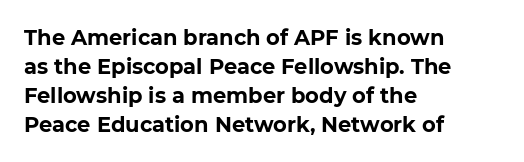
Q: Is the text bold? A: Yes.
Q: Is the text italic (slanted)? A: No, it is upright.
Q: Is the text underlined? A: No.
Q: How is the paragraph aligned? A: Left-aligned.
Q: Is the spacing between letters normal or unusually wide? A: Normal.
Q: Is the spacing between lines tight, normal or loose? A: Normal.
